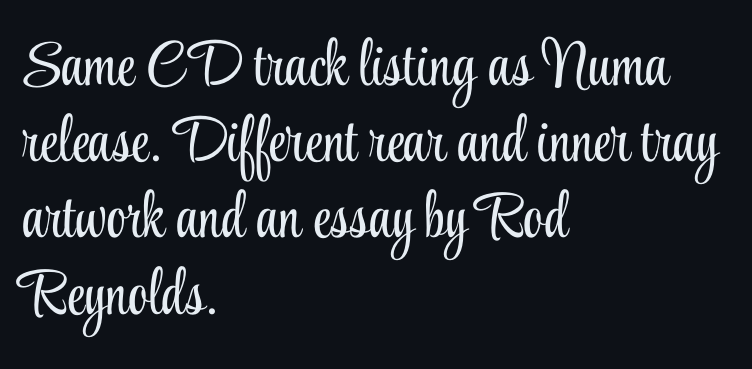
{"serif": "yes", "bold": "no", "weight": "light", "width": "condensed", "stroke_contrast": "low", "x_height": "small", "monospaced": "no", "underline": "no", "align": "left", "line_spacing_ratio": 1.21, "letter_spacing": "normal", "letter_spacing_em": 0.0, "glyph_px": 63}
